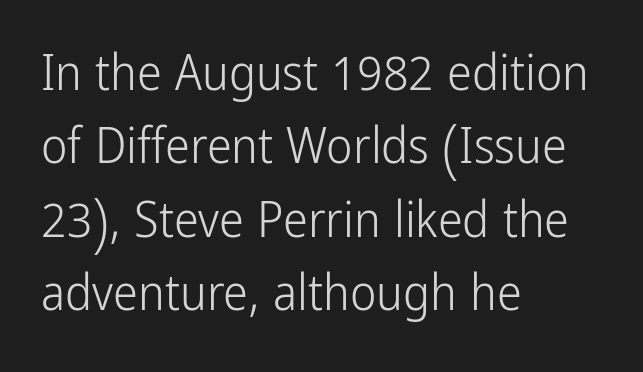
The space beneath each line is pristine and unruled. The text was rendered using a sans face with plain stroke endings. Visually the block forms a straight wall on the left and a jagged coastline on the right. Varying glyph widths throughout — classic text-font behaviour. The gaps between neighbouring characters are ordinary and unremarkable.
